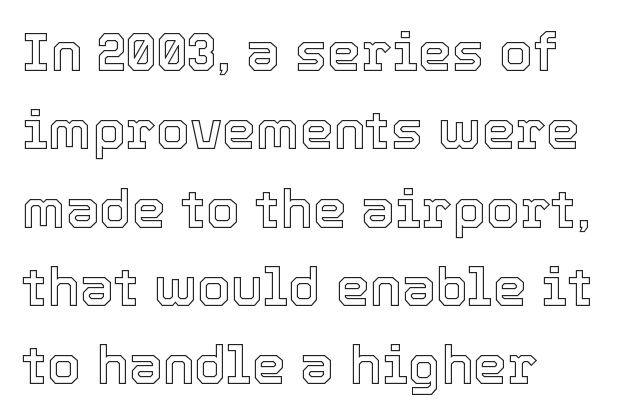
Q: Is the text italic (slanted)? A: No, it is upright.
Q: Is the text underlined? A: No.
Q: How is the paragraph aligned? A: Left-aligned.
Q: Is the spacing between letters normal or unusually wide? A: Normal.
Q: Is the spacing between lines tight, normal or loose? A: Normal.
Q: Width (condensed, normal, or wide)? A: Normal.
Q: x-height? A: Medium.
Q: Monospaced? A: No.
